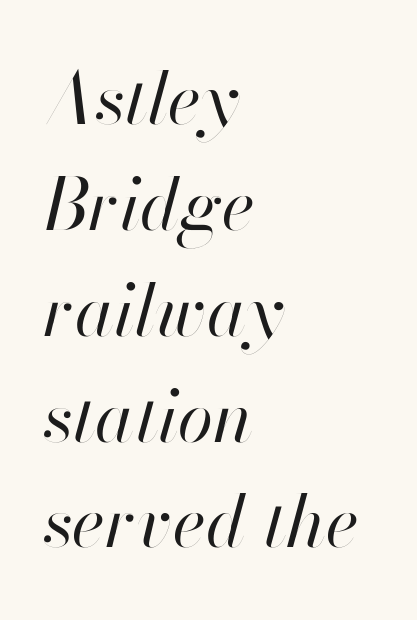
The image shows 72 px regular-weight type, italic (leaning right); set left-aligned, normal line spacing (1.47x), normal letter spacing, not underlined; high stroke contrast and a small x-height.
